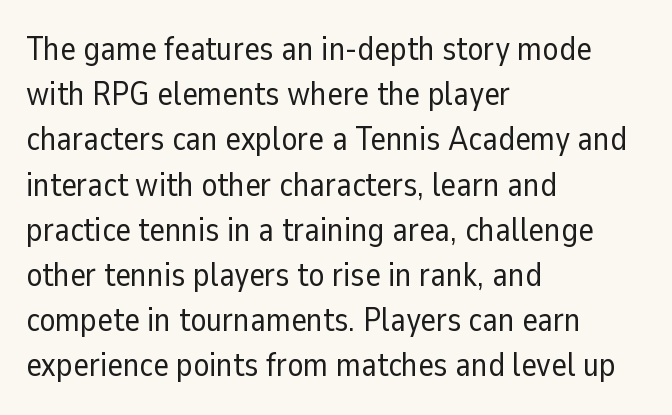
Q: Is the text bold? A: No.
Q: Is the text italic (slanted)? A: No, it is upright.
Q: Is the typeface a serif or a sans-serif typeface? A: Sans-serif.
Q: Is the text underlined? A: No.
Q: How is the paragraph aligned? A: Left-aligned.
Q: Is the spacing between letters normal or unusually wide? A: Normal.
Q: Is the spacing between lines tight, normal or loose? A: Normal.
Q: Width (condensed, normal, or wide)? A: Normal.
Q: Stroke contrast? A: Low.
Q: x-height? A: Medium.
Q: Monospaced? A: No.
